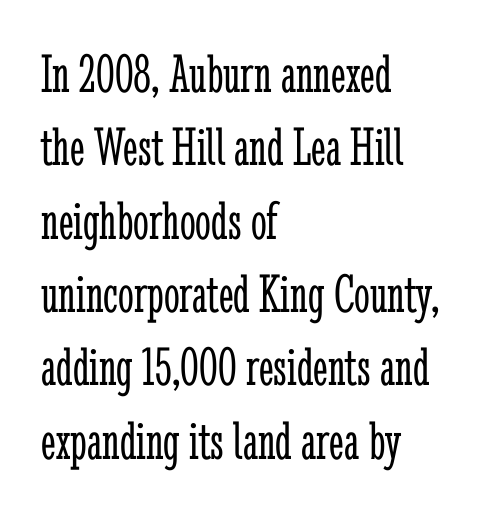
Casual observation: everything's shoved over to the left. Weight: in the light-to-regular range. These lines are rendered in a variable-pitch font. The type family on display is of the serif kind.
